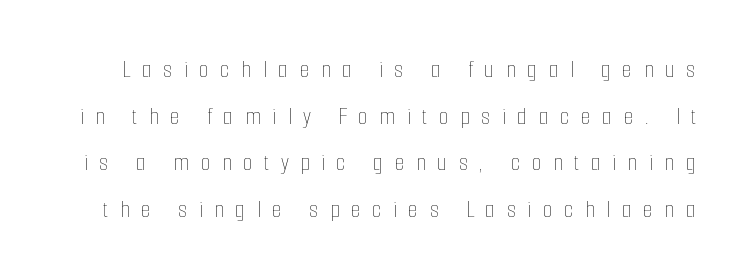
{"italic": "no", "bold": "no", "underline": "no", "line_spacing_ratio": 1.79, "letter_spacing": "wide", "letter_spacing_em": 0.43, "glyph_px": 26}
